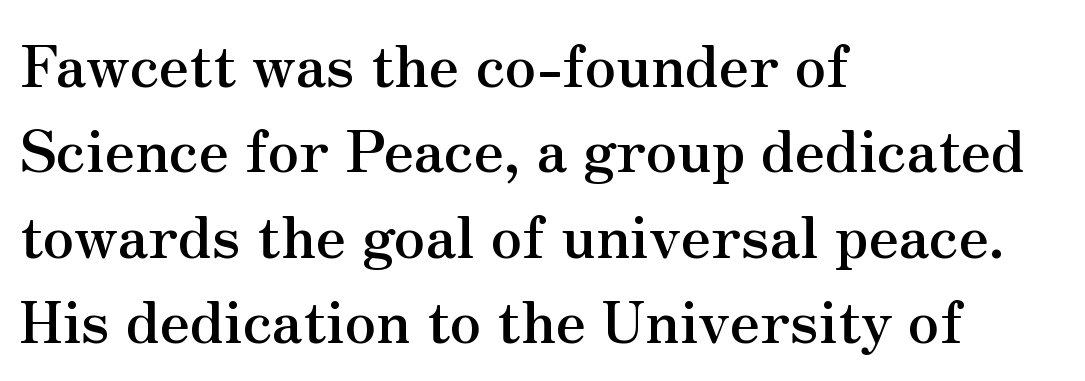
Q: Is the text bold? A: Yes.
Q: Is the text italic (slanted)? A: No, it is upright.
Q: Is the typeface a serif or a sans-serif typeface? A: Serif.
Q: Is the text underlined? A: No.
Q: How is the paragraph aligned? A: Left-aligned.
Q: Is the spacing between letters normal or unusually wide? A: Normal.
Q: Is the spacing between lines tight, normal or loose? A: Normal.
Q: Width (condensed, normal, or wide)? A: Normal.
Q: Stroke contrast? A: Medium.
Q: x-height? A: Small.
Q: Monospaced? A: No.
